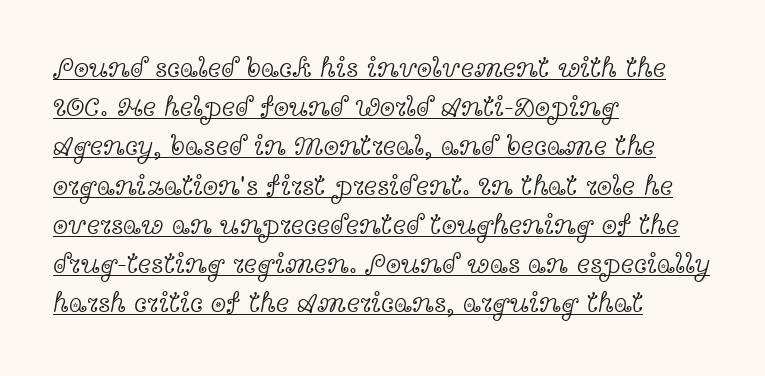
The image shows 28 px light, wide serif type, upright; set left-aligned, normal line spacing (1.4x), normal letter spacing, underlined; a medium x-height.
